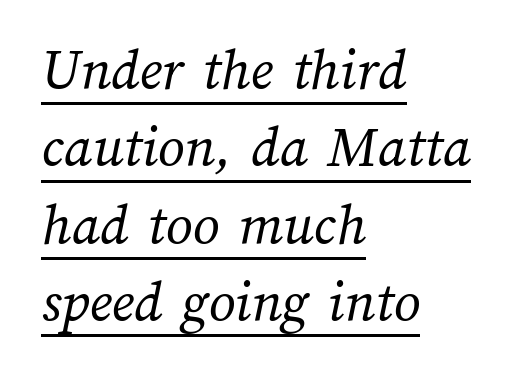
The image shows 59 px regular-weight type; set left-aligned, normal line spacing (1.31x), normal letter spacing, underlined; medium stroke contrast and a medium x-height.
